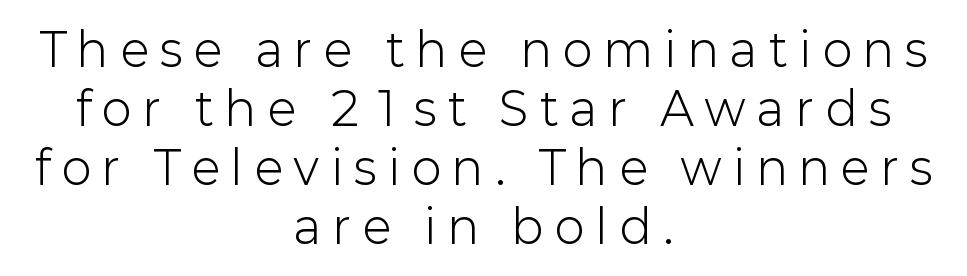
The typeface chosen for these lines omits serifs. The rag falls on both sides of this text block equally. The letters are spread apart with noticeably loose tracking. The face used here is proportionally spaced, like ordinary book or web type. The space directly below the letters is spotless. The font sits on the lighter half of the weight spectrum, regular included.
